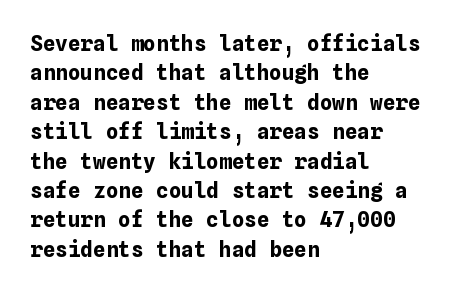
{"italic": "no", "bold": "yes", "underline": "no", "align": "left", "line_spacing": "normal", "line_spacing_ratio": 1.4, "letter_spacing": "normal", "letter_spacing_em": 0.0, "glyph_px": 21}
